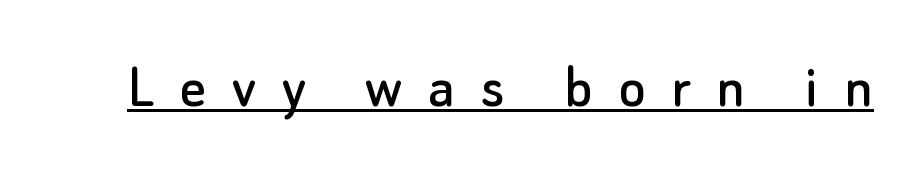
The image shows 64 px sans-serif type, upright; set unusually wide letter spacing (+0.4 em), underlined; low stroke contrast and a small x-height.
